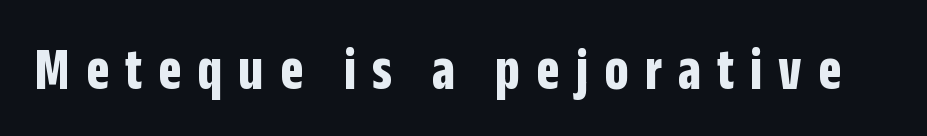
Q: Is the text bold? A: Yes.
Q: Is the text italic (slanted)? A: No, it is upright.
Q: Is the typeface a serif or a sans-serif typeface? A: Sans-serif.
Q: Is the text underlined? A: No.
Q: Is the spacing between letters normal or unusually wide? A: Unusually wide.
Q: Width (condensed, normal, or wide)? A: Condensed.
Q: Stroke contrast? A: Low.
Q: x-height? A: Large.
Q: Monospaced? A: No.
